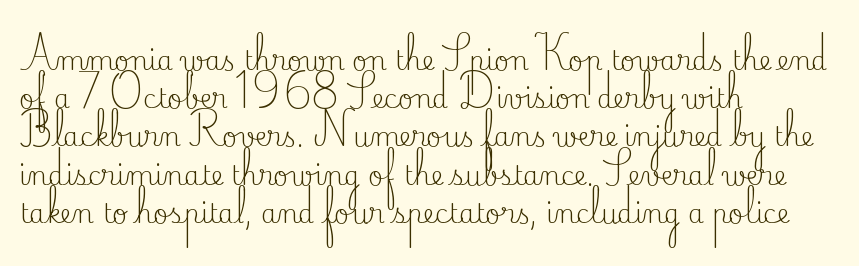
Q: Is the text bold? A: No.
Q: Is the text italic (slanted)? A: No, it is upright.
Q: Is the text underlined? A: No.
Q: How is the paragraph aligned? A: Left-aligned.
Q: Is the spacing between letters normal or unusually wide? A: Normal.
Q: Is the spacing between lines tight, normal or loose? A: Normal.
